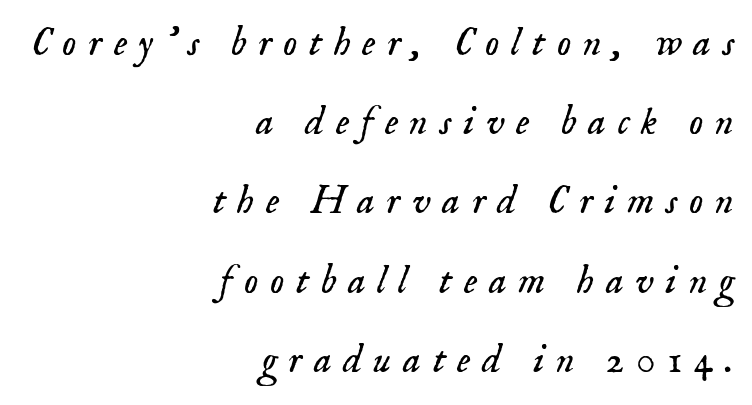
Q: Is the text bold? A: No.
Q: Is the text italic (slanted)? A: Yes, it leans right by about 18 degrees.
Q: Is the typeface a serif or a sans-serif typeface? A: Serif.
Q: Is the text underlined? A: No.
Q: How is the paragraph aligned? A: Right-aligned.
Q: Is the spacing between letters normal or unusually wide? A: Unusually wide.
Q: Is the spacing between lines tight, normal or loose? A: Loose.
Q: Width (condensed, normal, or wide)? A: Normal.
Q: Stroke contrast? A: Low.
Q: x-height? A: Small.
Q: Monospaced? A: No.
